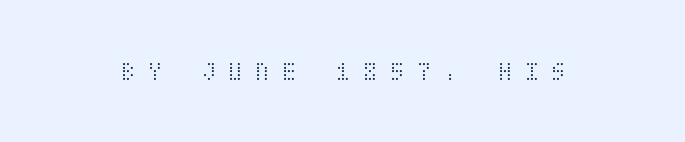
{"italic": "no", "bold": "no", "underline": "no", "letter_spacing": "wide", "letter_spacing_em": 0.45, "glyph_px": 27}
